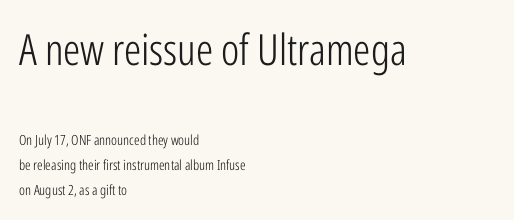
No feet cap the strokes, marking this as sans-serif type. Nobody drew a line under any word here. Think standard paragraph weight, or any step lighter than that. Visually the block forms a straight wall on the left and a jagged coastline on the right. Letter spacing: default.
